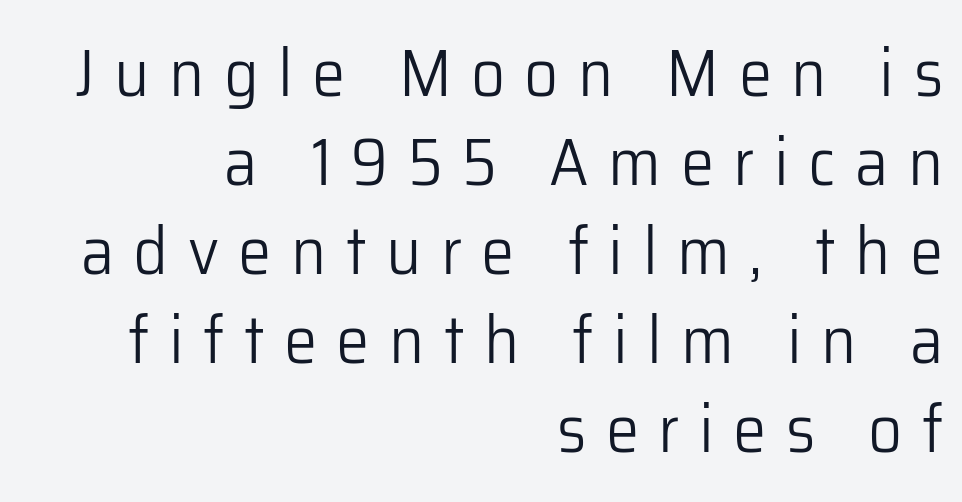
The image shows 67 px light sans-serif type, upright; set right-aligned, normal line spacing (1.33x), unusually wide letter spacing (+0.29 em), not underlined; low stroke contrast and a medium x-height.
